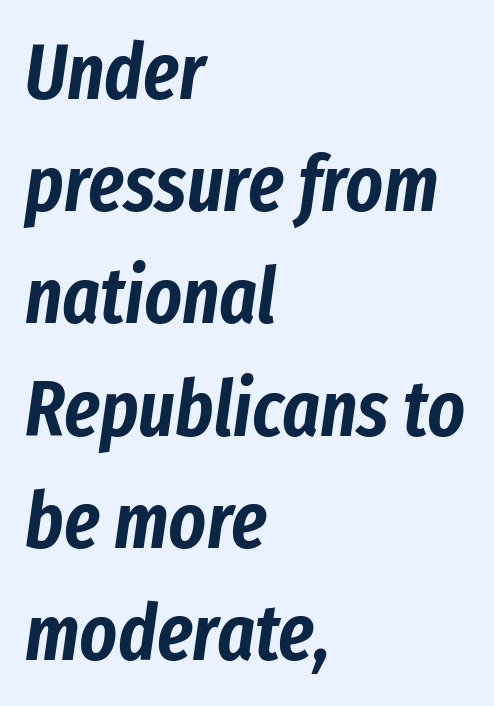
{"italic": "yes", "lean": "right", "slant_degrees": 8, "width": "condensed", "stroke_contrast": "low", "x_height": "medium", "monospaced": "no", "underline": "no", "align": "left", "line_spacing": "normal", "line_spacing_ratio": 1.42, "letter_spacing": "normal", "letter_spacing_em": 0.0, "glyph_px": 79}
